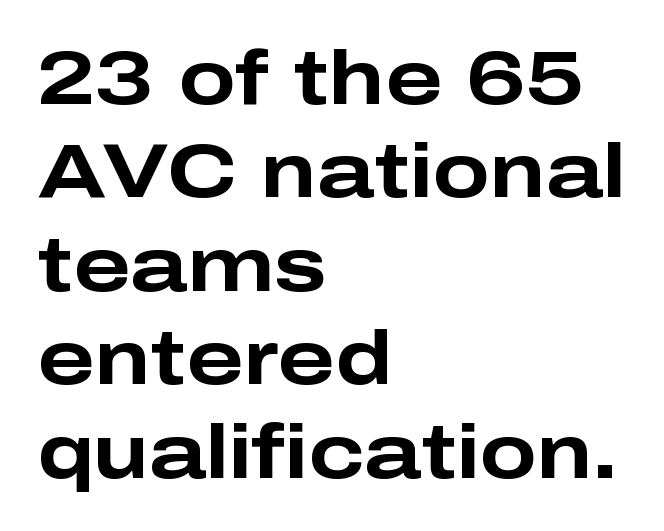
The image shows 76 px bold, wide sans-serif type, upright; set left-aligned, line spacing 1.23x, normal letter spacing, not underlined; low stroke contrast and a medium x-height.
